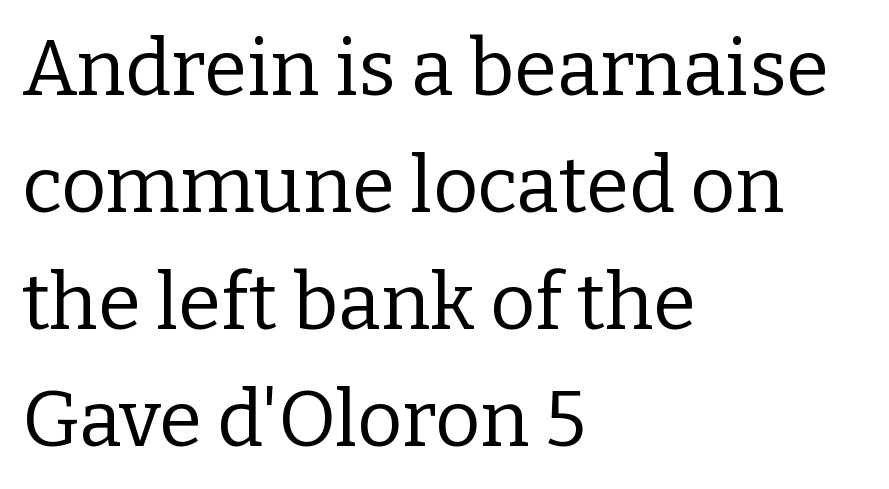
The image shows 78 px regular-weight serif type, upright; set left-aligned, normal line spacing (1.5x), normal letter spacing, not underlined; low stroke contrast and a medium x-height.
